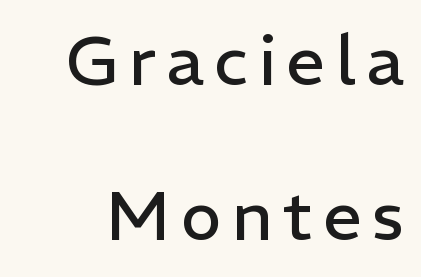
Q: Is the text bold? A: No.
Q: Is the text italic (slanted)? A: No, it is upright.
Q: Is the typeface a serif or a sans-serif typeface? A: Sans-serif.
Q: Is the text underlined? A: No.
Q: Is the spacing between lines tight, normal or loose? A: Loose.
Q: Width (condensed, normal, or wide)? A: Normal.
Q: Stroke contrast? A: Low.
Q: x-height? A: Medium.
Q: Monospaced? A: No.
